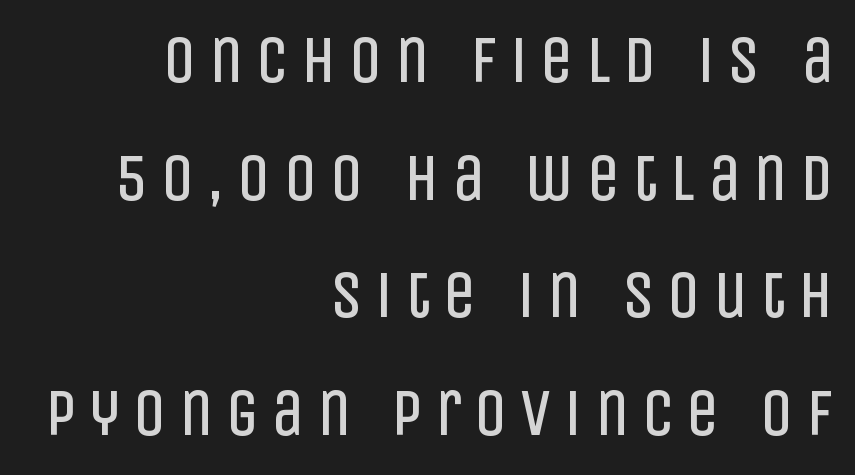
Think of a printed novel: that variable character pitch is what you see here. The typesetting does not lean heavy: it is not bold. The line texture is sparse and dotted thanks to wide tracking. Font category for this specimen: sans-serif. Is there any slant? The stems are plumb.
